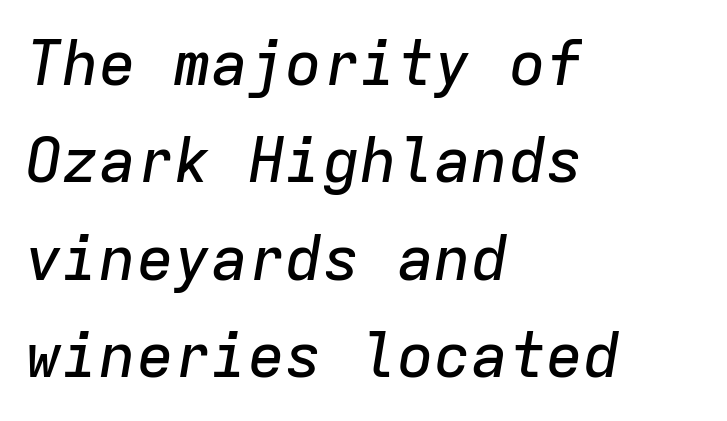
The image shows 62 px text type, italic (leaning right), monospaced; set left-aligned, normal line spacing (1.57x), normal letter spacing, not underlined; low stroke contrast and a medium x-height.
